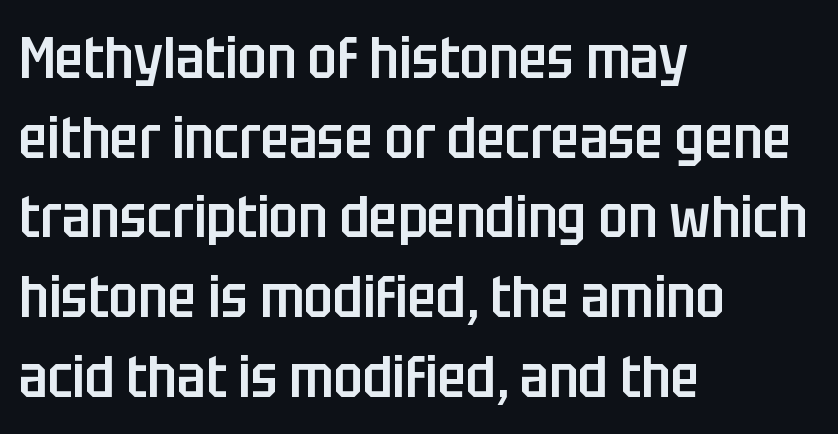
The image shows 59 px semibold, condensed sans-serif type, upright; set left-aligned, normal line spacing (1.35x), normal letter spacing, not underlined; low stroke contrast and a large x-height.
